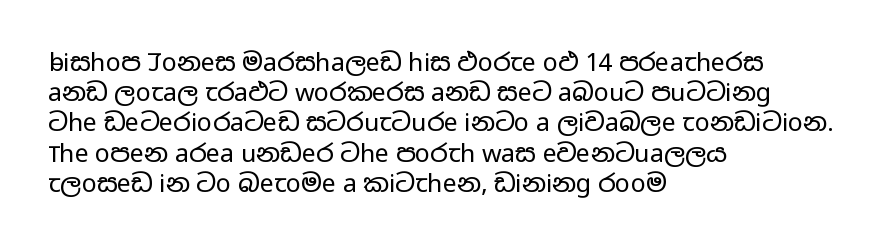
{"italic": "no", "bold": "no", "underline": "no", "align": "left", "line_spacing_ratio": 1.21, "letter_spacing": "normal", "letter_spacing_em": 0.0, "glyph_px": 25}
